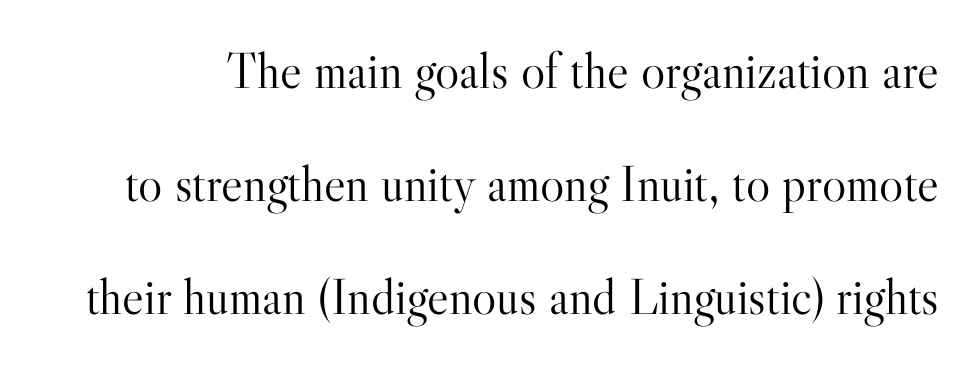
Check the space under the baseline: it is left empty. Rows of type keep a wide berth in the vertical direction. Varying glyph widths throughout — classic text-font behaviour. Bold? No — there's no thickening of the strokes. The letters carry serifs — small finishing strokes at the ends of their stems. Compared with typical body copy, the letter spacing here is the same.
